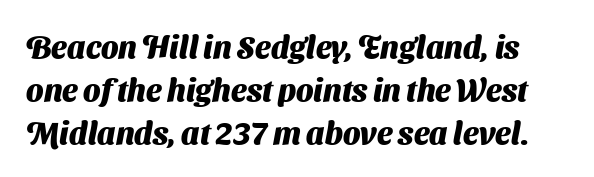
Lines of text with bare space underneath. Nothing unusual about the tracking: characters are spaced as the font intends. Leading: standard. The face used here is proportionally spaced, like ordinary book or web type.
